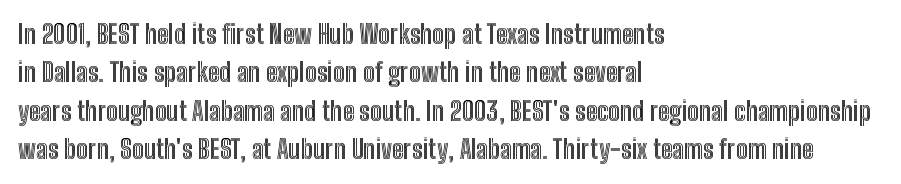
These lines keep a tight, regular rhythm from letter to letter. A student would call this left alignment; a typographer would say flush left, rag right. Descenders are the only things crossing below the line. Evenly set lines give the paragraph a standard silhouette. Ordinary non-slanted type is in use.
